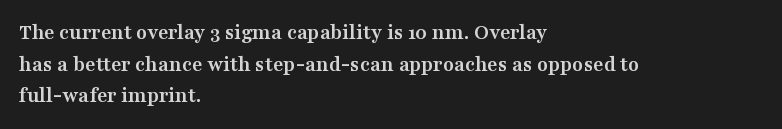
{"italic": "no", "bold": "yes", "underline": "no", "align": "left", "line_spacing": "normal", "line_spacing_ratio": 1.44, "letter_spacing": "normal", "letter_spacing_em": 0.0, "glyph_px": 22}
